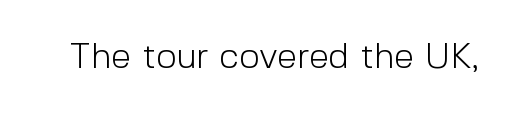
The image shows 36 px light sans-serif type, upright; set normal letter spacing, not underlined; a medium x-height.
